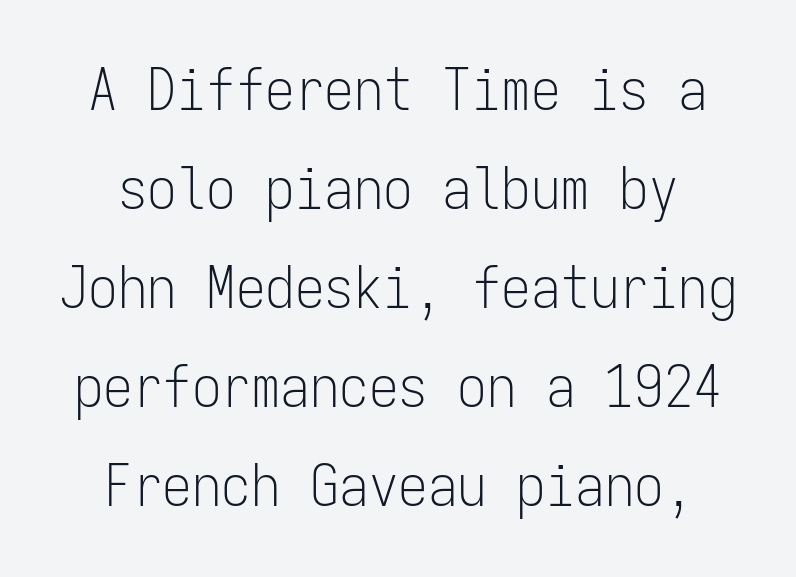
Q: Is the text bold? A: No.
Q: Is the text italic (slanted)? A: No, it is upright.
Q: Is the typeface a serif or a sans-serif typeface? A: Sans-serif.
Q: Is the text underlined? A: No.
Q: Is the spacing between letters normal or unusually wide? A: Normal.
Q: Is the spacing between lines tight, normal or loose? A: Normal.
Q: Width (condensed, normal, or wide)? A: Condensed.
Q: Stroke contrast? A: Low.
Q: x-height? A: Medium.
Q: Monospaced? A: Yes.
